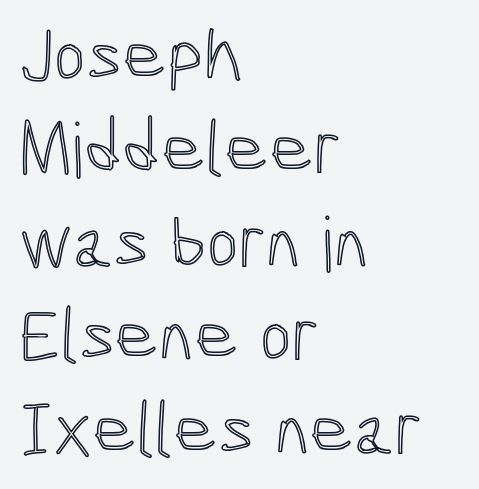
{"italic": "no", "width": "condensed", "x_height": "medium", "monospaced": "no", "underline": "no", "align": "left", "line_spacing_ratio": 1.23, "letter_spacing": "normal", "letter_spacing_em": 0.0, "glyph_px": 76}
